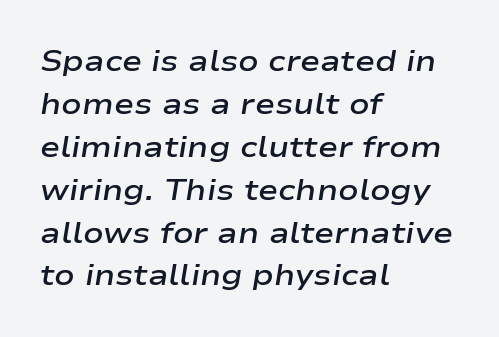
The image shows 30 px semibold, wide type, italic (leaning right); set left-aligned, normal line spacing (1.43x), normal letter spacing, not underlined; low stroke contrast and a medium x-height.
